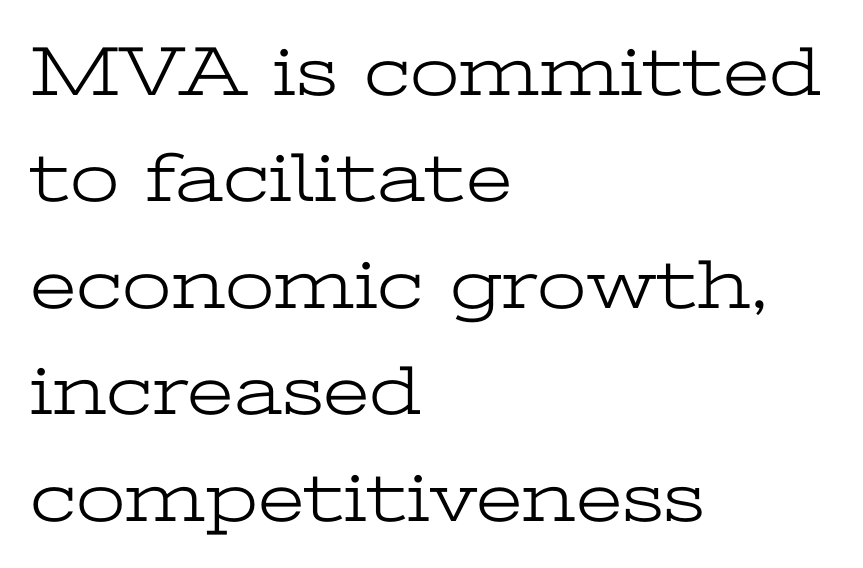
No word sits above an underline. Weight: in the light-to-regular range. These lines keep a tight, regular rhythm from letter to letter. Each letter keeps its own natural width here, so spacing adapts to shape.
